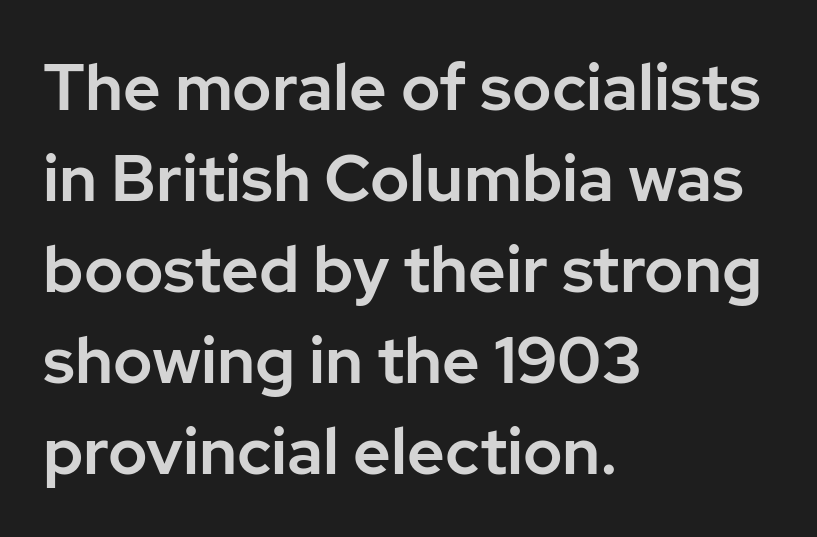
{"serif": "no", "italic": "no", "width": "normal", "stroke_contrast": "low", "x_height": "medium", "monospaced": "no", "underline": "no", "align": "left", "line_spacing": "normal", "line_spacing_ratio": 1.4, "letter_spacing": "normal", "letter_spacing_em": 0.0, "glyph_px": 65}
